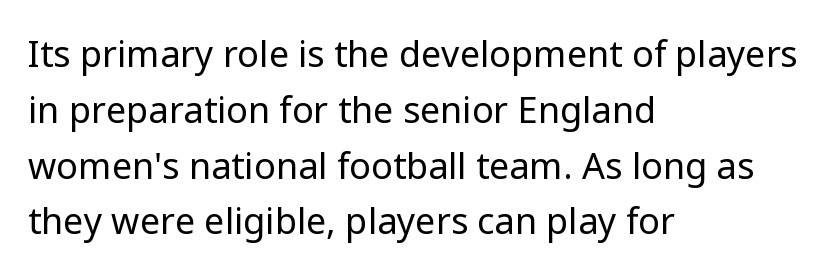
{"serif": "no", "italic": "no", "bold": "no", "weight": "regular", "width": "normal", "stroke_contrast": "low", "x_height": "medium", "monospaced": "no", "underline": "no", "align": "left", "line_spacing": "normal", "line_spacing_ratio": 1.55, "letter_spacing": "normal", "letter_spacing_em": 0.0, "glyph_px": 36}
